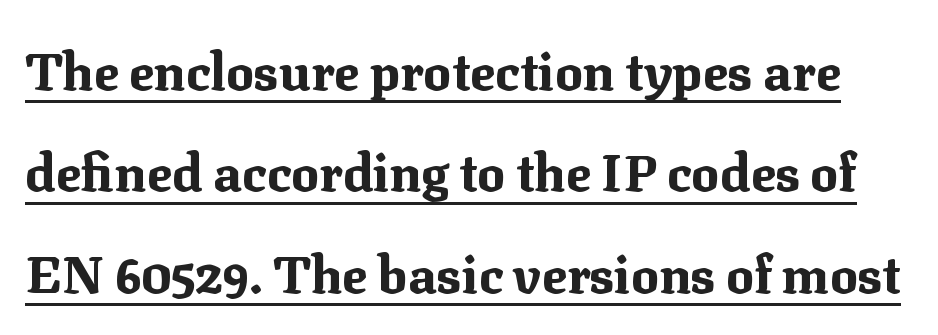
{"serif": "yes", "italic": "no", "bold": "yes", "weight": "bold", "width": "normal", "stroke_contrast": "medium", "x_height": "medium", "monospaced": "no", "underline": "yes", "line_spacing": "loose", "line_spacing_ratio": 1.95, "letter_spacing": "normal", "letter_spacing_em": 0.0, "glyph_px": 52}
